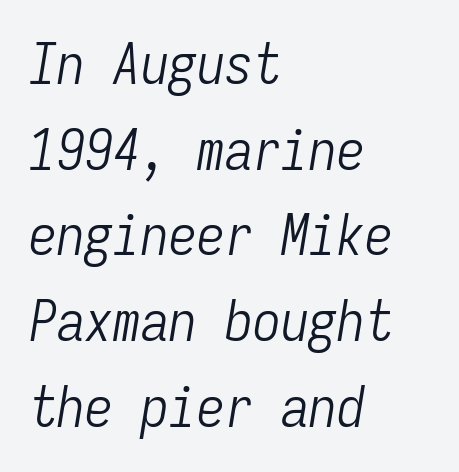
{"italic": "yes", "lean": "right", "slant_degrees": 9, "bold": "no", "weight": "light", "width": "condensed", "stroke_contrast": "low", "x_height": "medium", "monospaced": "yes", "underline": "no", "align": "left", "line_spacing": "normal", "line_spacing_ratio": 1.53, "letter_spacing": "normal", "letter_spacing_em": 0.0, "glyph_px": 56}
